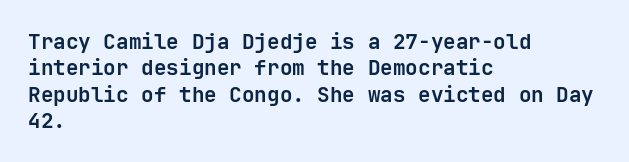
The image shows 21 px bold type, upright; set left-aligned, normal line spacing (1.26x), normal letter spacing, not underlined.
